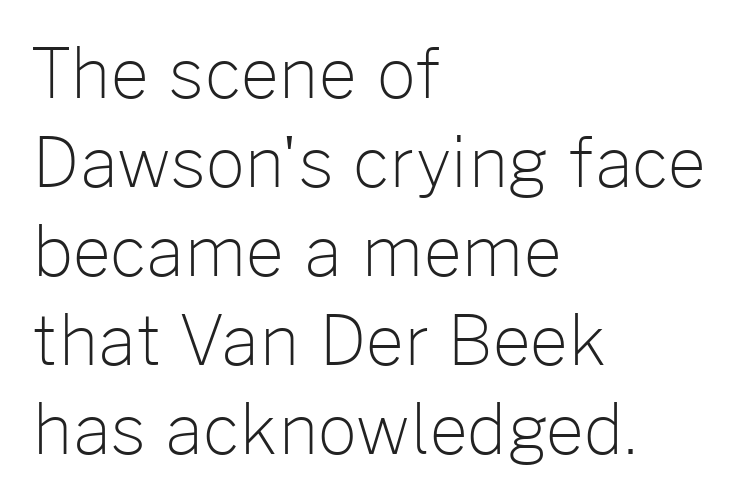
Q: Is the text bold? A: No.
Q: Is the text italic (slanted)? A: No, it is upright.
Q: Is the typeface a serif or a sans-serif typeface? A: Sans-serif.
Q: Is the text underlined? A: No.
Q: How is the paragraph aligned? A: Left-aligned.
Q: Is the spacing between letters normal or unusually wide? A: Normal.
Q: Is the spacing between lines tight, normal or loose? A: Normal.
Q: Width (condensed, normal, or wide)? A: Normal.
Q: Stroke contrast? A: Low.
Q: x-height? A: Medium.
Q: Monospaced? A: No.
